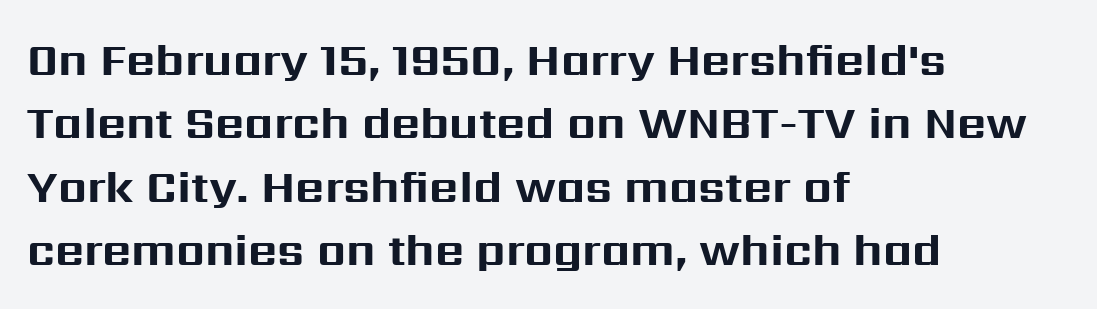
The image shows 45 px bold sans-serif type, upright; set left-aligned, normal line spacing (1.41x), normal letter spacing, not underlined; medium stroke contrast and a medium x-height.
